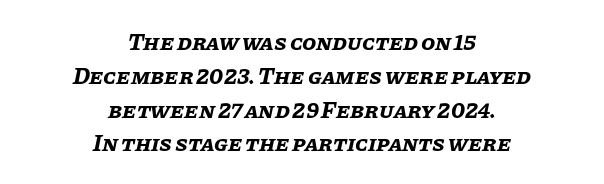
Any mark beneath the type? The region is blank. Looking at the ascenders, they clearly lean. Weight check: bold — yes, fully. The text block is weighted toward neither margin, spreading evenly from the middle.
